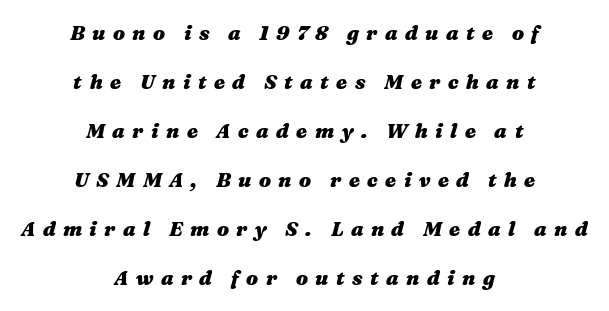
{"italic": "yes", "lean": "right", "slant_degrees": 16, "bold": "yes", "underline": "no", "align": "center", "line_spacing": "loose", "line_spacing_ratio": 2.45, "letter_spacing": "wide", "letter_spacing_em": 0.37, "glyph_px": 20}
